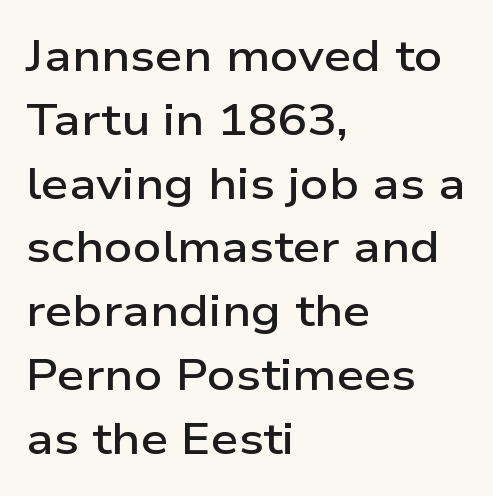
The image shows 44 px semibold, wide sans-serif type, upright; set left-aligned, normal line spacing (1.45x), normal letter spacing, not underlined; low stroke contrast and a medium x-height.
